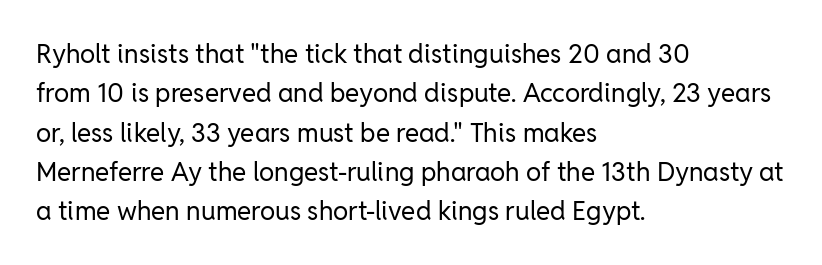
{"italic": "no", "bold": "no", "underline": "no", "align": "left", "line_spacing": "normal", "line_spacing_ratio": 1.51, "letter_spacing": "normal", "letter_spacing_em": 0.0, "glyph_px": 26}
